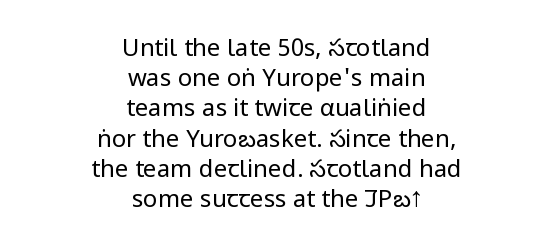
{"italic": "no", "bold": "no", "underline": "no", "align": "center", "line_spacing": "normal", "line_spacing_ratio": 1.26, "letter_spacing": "normal", "letter_spacing_em": 0.0, "glyph_px": 24}
